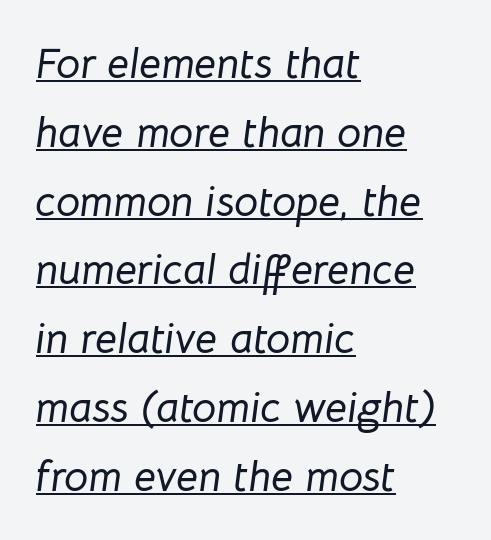
The image shows 43 px text type, italic (leaning right); set left-aligned, normal line spacing (1.6x), normal letter spacing, underlined; low stroke contrast and a medium x-height.
